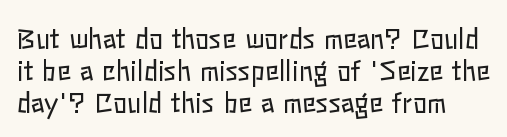
Q: Is the text bold? A: No.
Q: Is the text italic (slanted)? A: No, it is upright.
Q: Is the text underlined? A: No.
Q: Is the spacing between letters normal or unusually wide? A: Normal.
